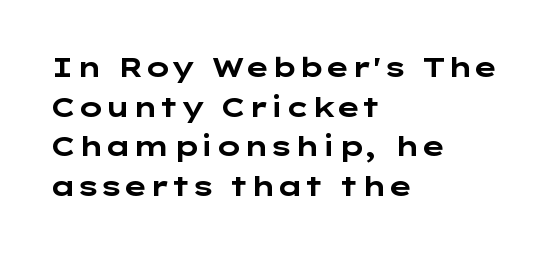
{"italic": "no", "bold": "yes", "underline": "no", "align": "left", "line_spacing": "normal", "line_spacing_ratio": 1.47, "letter_spacing": "normal", "letter_spacing_em": 0.0, "glyph_px": 27}
